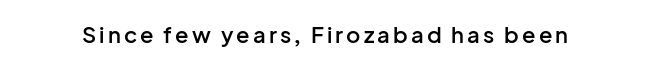
Ascenders rise straight up at ninety degrees. The specimen omits any rule beneath the text block's lines. Caption: semibold face, moderately heavy strokes.
